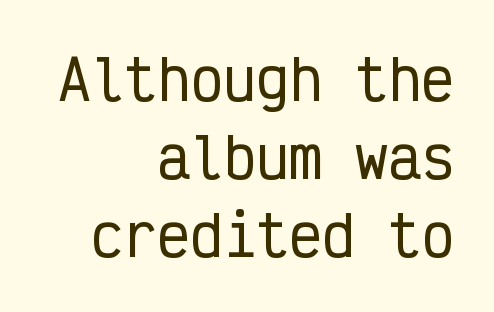
The image shows 55 px condensed sans-serif type, upright, monospaced; set right-aligned, normal line spacing (1.42x), normal letter spacing, not underlined; low stroke contrast and a medium x-height.
